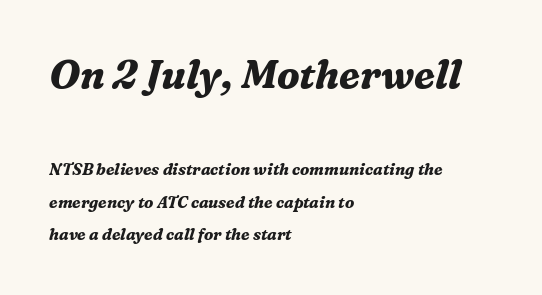
Q: Is the text bold? A: Yes.
Q: Is the text italic (slanted)? A: Yes, it leans right by about 16 degrees.
Q: Is the typeface a serif or a sans-serif typeface? A: Serif.
Q: Is the text underlined? A: No.
Q: How is the paragraph aligned? A: Left-aligned.
Q: Is the spacing between letters normal or unusually wide? A: Normal.
Q: Is the spacing between lines tight, normal or loose? A: Loose.
Q: Which block of text is set in a larger size, the first (top) or the second (bottom)? A: The first (top) one.
Q: Width (condensed, normal, or wide)? A: Normal.
Q: Stroke contrast? A: Medium.
Q: x-height? A: Medium.
Q: Monospaced? A: No.
